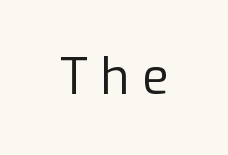
The image shows 49 px regular-weight sans-serif type, upright; set unusually wide letter spacing (+0.26 em), not underlined; low stroke contrast and a medium x-height.
